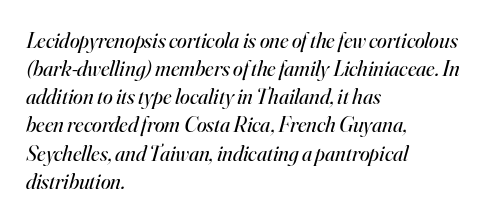
{"italic": "yes", "lean": "right", "slant_degrees": 16, "bold": "no", "underline": "no", "align": "left", "line_spacing": "normal", "line_spacing_ratio": 1.28, "letter_spacing": "normal", "letter_spacing_em": 0.0, "glyph_px": 22}
